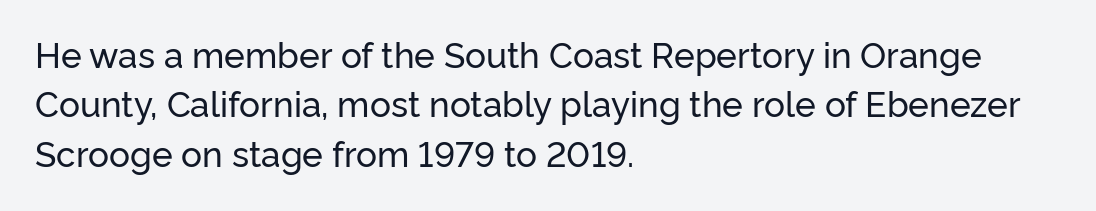
Plain, unruled lines of type. Proportional: the letters do not fall into vertical columns. The typography opts for an upright posture over an oblique one. These lines keep a tight, regular rhythm from letter to letter.
